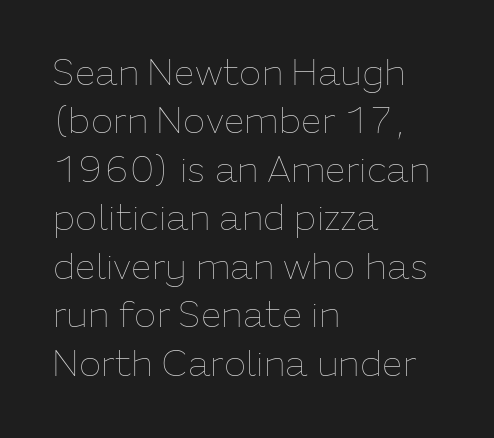
Q: Is the text bold? A: No.
Q: Is the text italic (slanted)? A: No, it is upright.
Q: Is the text underlined? A: No.
Q: How is the paragraph aligned? A: Left-aligned.
Q: Is the spacing between letters normal or unusually wide? A: Normal.
Q: Is the spacing between lines tight, normal or loose? A: Normal.
Q: Width (condensed, normal, or wide)? A: Normal.
Q: Stroke contrast? A: Low.
Q: x-height? A: Medium.
Q: Monospaced? A: No.
